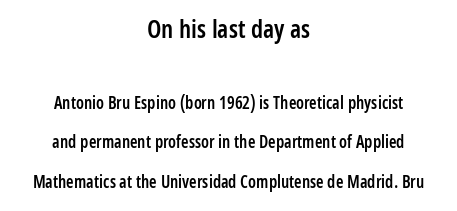
{"italic": "no", "bold": "semi", "underline": "no", "align": "center", "line_spacing": "loose", "line_spacing_ratio": 2.32, "letter_spacing": "normal", "letter_spacing_em": 0.0, "larger_block": "first", "size_ratio": 1.47, "glyph_px": 25}
